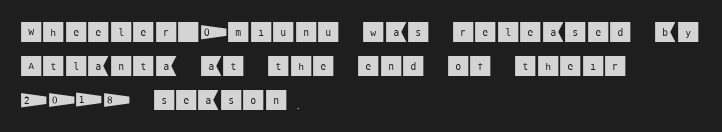
{"italic": "no", "underline": "no", "align": "left", "line_spacing": "normal", "line_spacing_ratio": 1.47, "letter_spacing": "normal", "letter_spacing_em": 0.0, "glyph_px": 23}
